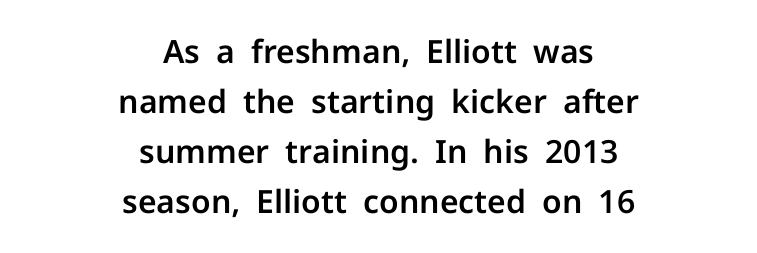
Q: Is the text italic (slanted)? A: No, it is upright.
Q: Is the typeface a serif or a sans-serif typeface? A: Sans-serif.
Q: Is the text underlined? A: No.
Q: How is the paragraph aligned? A: Centered.
Q: Is the spacing between letters normal or unusually wide? A: Normal.
Q: Is the spacing between lines tight, normal or loose? A: Normal.
Q: Width (condensed, normal, or wide)? A: Normal.
Q: Stroke contrast? A: Low.
Q: x-height? A: Medium.
Q: Monospaced? A: No.
